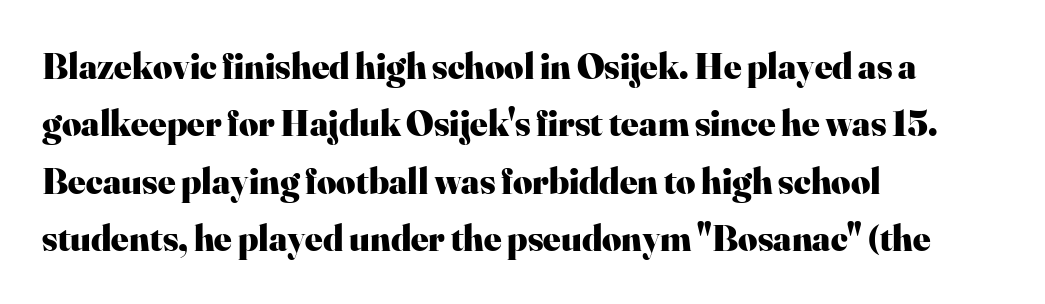
{"serif": "yes", "italic": "no", "bold": "yes", "weight": "heavy", "width": "normal", "stroke_contrast": "high", "x_height": "small", "monospaced": "no", "underline": "no", "align": "left", "line_spacing": "normal", "line_spacing_ratio": 1.55, "letter_spacing": "normal", "letter_spacing_em": 0.0, "glyph_px": 37}
